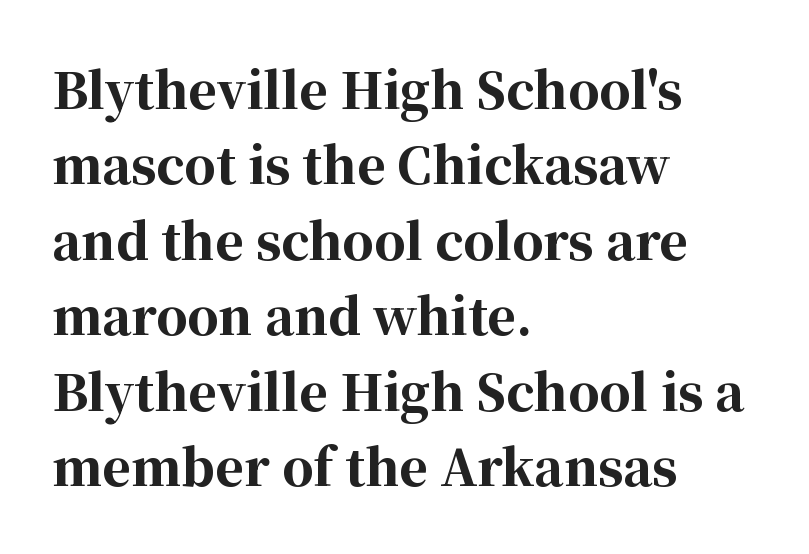
{"serif": "yes", "italic": "no", "bold": "yes", "weight": "bold", "width": "normal", "stroke_contrast": "high", "x_height": "medium", "monospaced": "no", "underline": "no", "align": "left", "line_spacing": "normal", "line_spacing_ratio": 1.54, "letter_spacing": "normal", "letter_spacing_em": 0.0, "glyph_px": 49}
